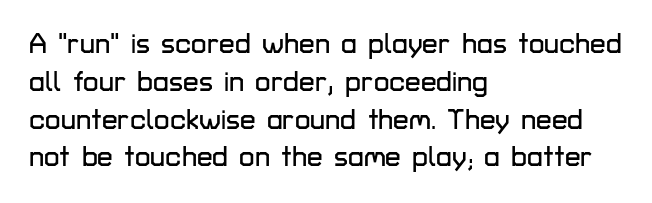
The image shows 28 px sans-serif type, upright; set left-aligned, normal line spacing (1.35x), normal letter spacing, not underlined; low stroke contrast and a medium x-height.
